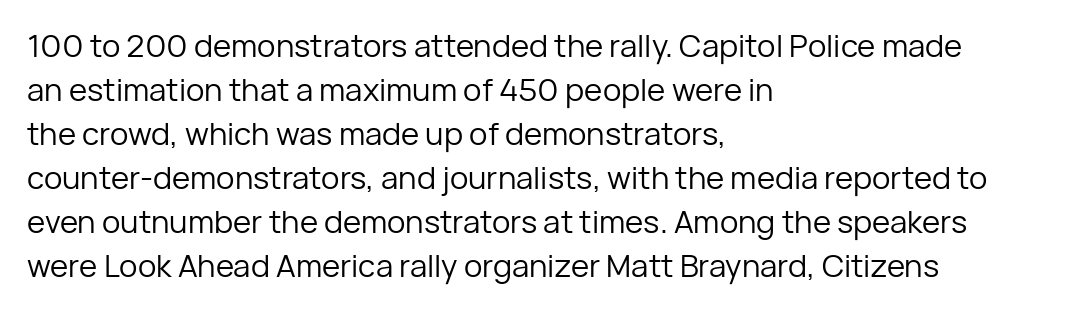
The image shows 31 px regular-weight sans-serif type, upright; set left-aligned, normal line spacing (1.42x), normal letter spacing, not underlined; low stroke contrast and a medium x-height.
